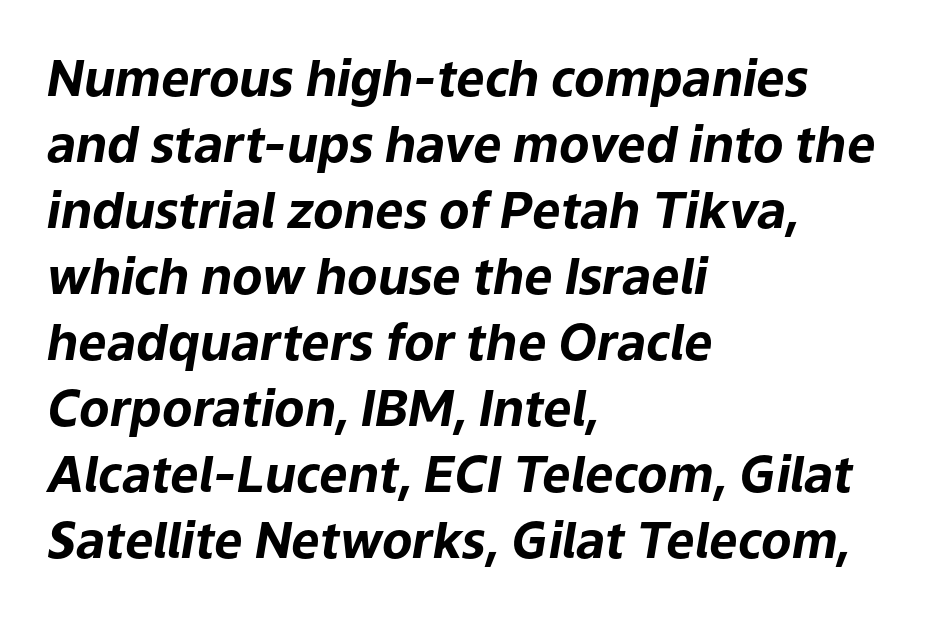
{"italic": "yes", "lean": "right", "slant_degrees": 9, "bold": "yes", "weight": "bold", "width": "normal", "stroke_contrast": "low", "x_height": "medium", "monospaced": "no", "underline": "no", "align": "left", "line_spacing": "normal", "line_spacing_ratio": 1.32, "letter_spacing": "normal", "letter_spacing_em": 0.0, "glyph_px": 50}
